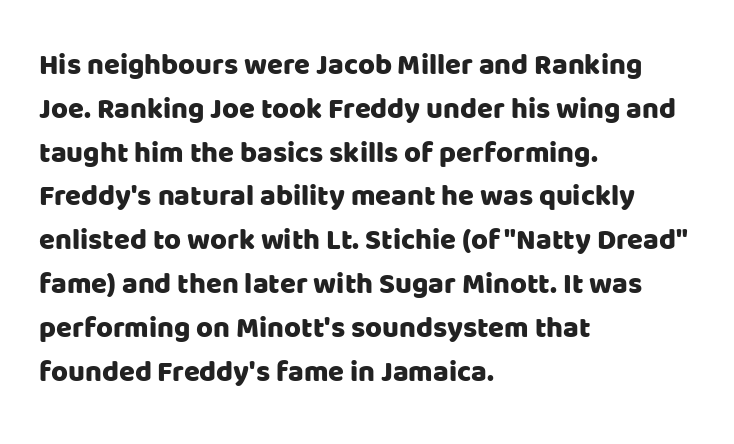
The image shows 29 px sans-serif type, upright; set left-aligned, normal line spacing (1.51x), normal letter spacing, not underlined; low stroke contrast and a large x-height.
